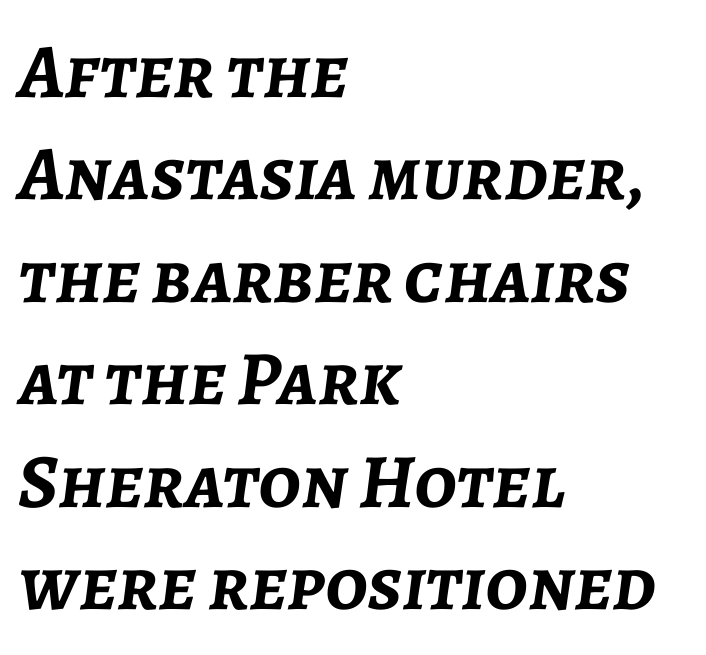
The image shows 77 px semibold type, italic (leaning right); set left-aligned, normal line spacing (1.33x), normal letter spacing, not underlined; low stroke contrast and a medium x-height.
